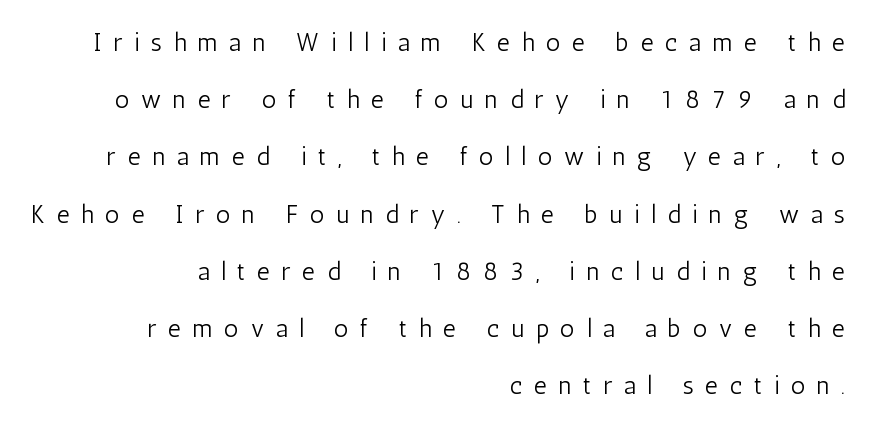
{"italic": "no", "bold": "no", "underline": "no", "align": "right", "line_spacing": "loose", "line_spacing_ratio": 2.29, "letter_spacing": "wide", "letter_spacing_em": 0.47, "glyph_px": 25}
